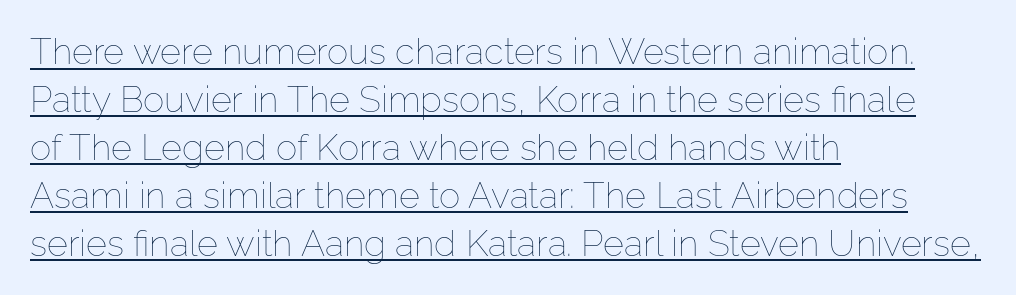
Q: Is the text bold? A: No.
Q: Is the text italic (slanted)? A: No, it is upright.
Q: Is the text underlined? A: Yes.
Q: How is the paragraph aligned? A: Left-aligned.
Q: Is the spacing between letters normal or unusually wide? A: Normal.
Q: Is the spacing between lines tight, normal or loose? A: Normal.
Q: Width (condensed, normal, or wide)? A: Normal.
Q: Stroke contrast? A: Low.
Q: x-height? A: Medium.
Q: Monospaced? A: No.
